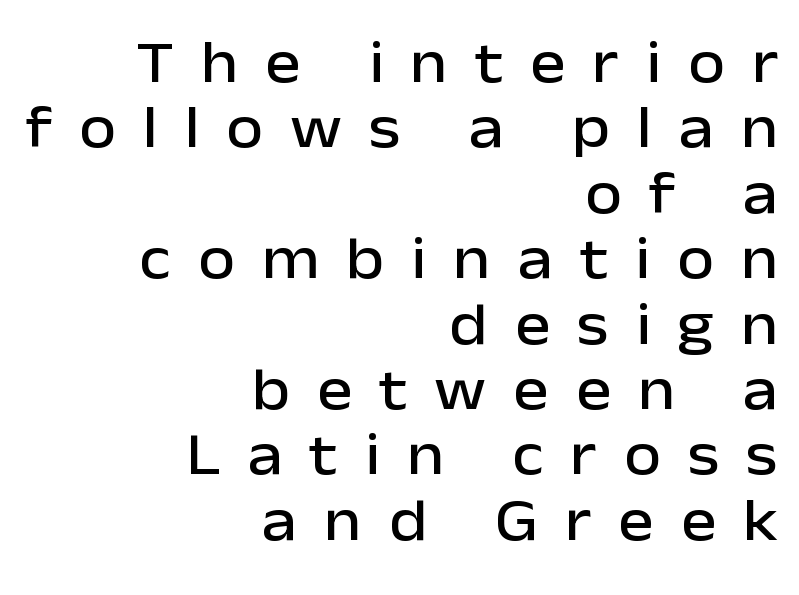
The image shows 60 px sans-serif type, upright; set right-aligned, tight line spacing (1.09x), unusually wide letter spacing (+0.45 em), not underlined; low stroke contrast and a medium x-height.
